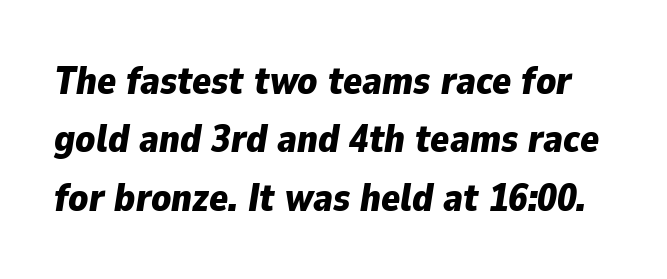
Q: Is the text bold? A: Yes.
Q: Is the text italic (slanted)? A: Yes, it leans right by about 9 degrees.
Q: Is the text underlined? A: No.
Q: Is the spacing between letters normal or unusually wide? A: Normal.
Q: Is the spacing between lines tight, normal or loose? A: Normal.
Q: Width (condensed, normal, or wide)? A: Normal.
Q: Stroke contrast? A: Low.
Q: x-height? A: Medium.
Q: Monospaced? A: No.
